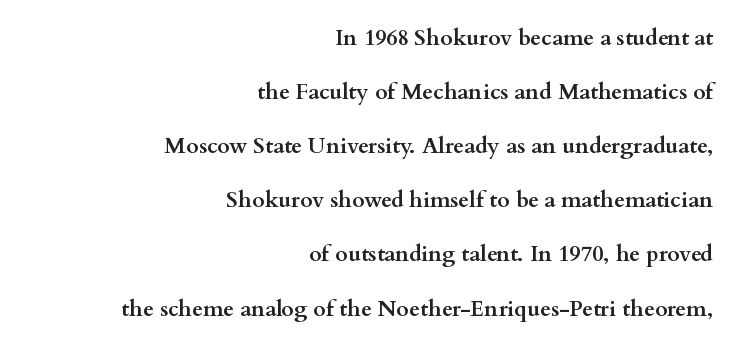
Q: Is the text bold? A: Yes.
Q: Is the text italic (slanted)? A: No, it is upright.
Q: Is the text underlined? A: No.
Q: How is the paragraph aligned? A: Right-aligned.
Q: Is the spacing between letters normal or unusually wide? A: Normal.
Q: Is the spacing between lines tight, normal or loose? A: Loose.
